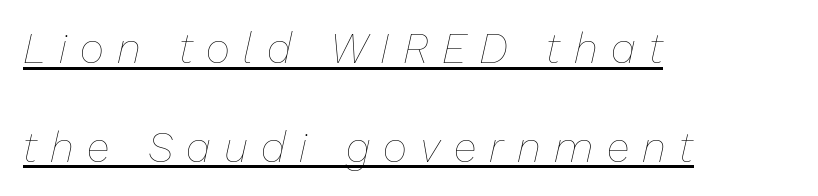
The image shows 42 px thin type, italic (leaning right); set left-aligned, loose line spacing (2.35x), unusually wide letter spacing (+0.32 em), underlined; low stroke contrast and a medium x-height.
